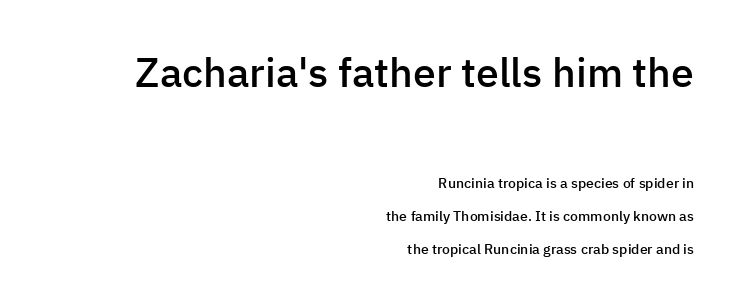
The image shows 41 px semibold sans-serif type, upright; set right-aligned, loose line spacing (2.35x), normal letter spacing, not underlined; the first (top) block is 2.93x larger; low stroke contrast and a medium x-height.
